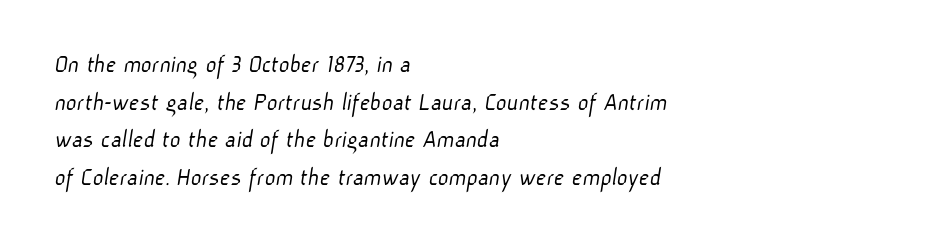
{"bold": "no", "underline": "no", "align": "left", "line_spacing": "normal", "line_spacing_ratio": 1.45, "letter_spacing": "normal", "letter_spacing_em": 0.0, "glyph_px": 26}
